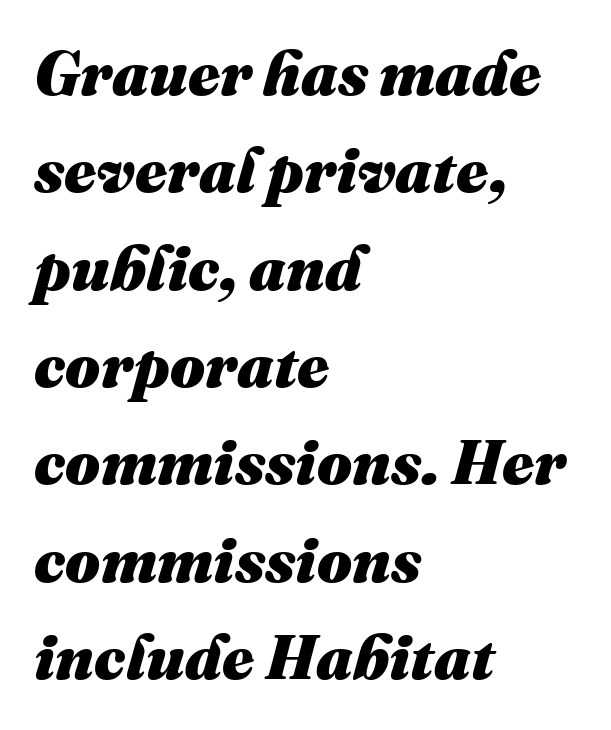
The image shows 62 px heavy type, italic (leaning right); set left-aligned, normal line spacing (1.57x), normal letter spacing, not underlined; medium stroke contrast and a medium x-height.
